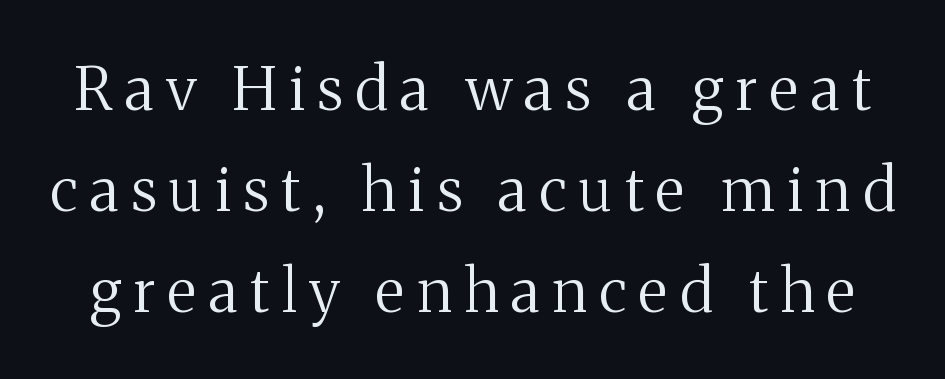
You could not count columns in this text — the font is proportionally spaced. These lines are composed in type with serifs. The letters stand upright; this is a roman face. Observe the wide spacing: letters keep a clear distance from each other.
